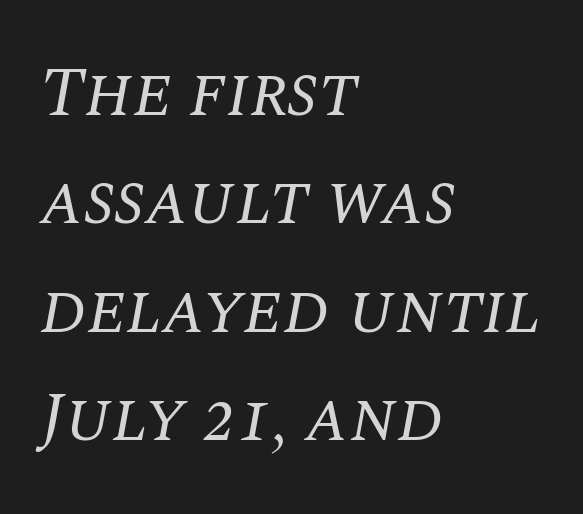
{"serif": "yes", "italic": "yes", "lean": "right", "slant_degrees": 10, "bold": "no", "weight": "regular", "width": "normal", "stroke_contrast": "medium", "x_height": "large", "monospaced": "no", "underline": "no", "align": "left", "line_spacing": "normal", "line_spacing_ratio": 1.55, "letter_spacing": "normal", "letter_spacing_em": 0.0, "glyph_px": 70}
